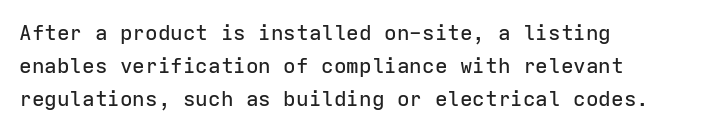
The image shows 21 px text type, upright; set left-aligned, normal line spacing (1.56x), normal letter spacing, not underlined.
